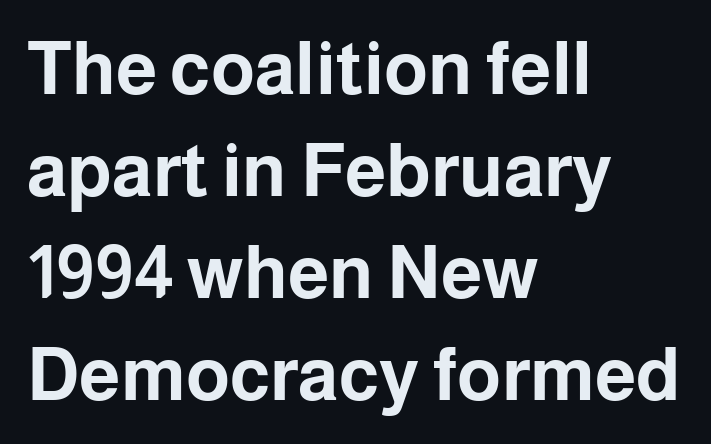
Q: Is the text bold? A: Yes.
Q: Is the text italic (slanted)? A: No, it is upright.
Q: Is the typeface a serif or a sans-serif typeface? A: Sans-serif.
Q: Is the text underlined? A: No.
Q: How is the paragraph aligned? A: Left-aligned.
Q: Is the spacing between letters normal or unusually wide? A: Normal.
Q: Is the spacing between lines tight, normal or loose? A: Normal.
Q: Width (condensed, normal, or wide)? A: Normal.
Q: Stroke contrast? A: Low.
Q: x-height? A: Medium.
Q: Monospaced? A: No.
